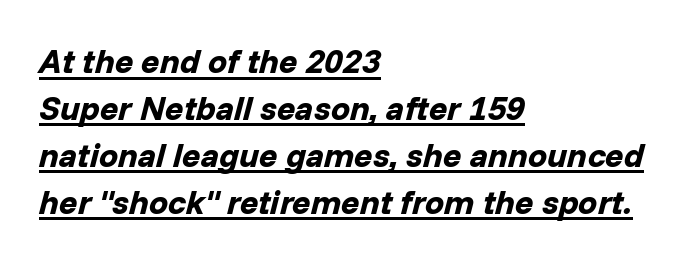
Q: Is the text bold? A: Yes.
Q: Is the text italic (slanted)? A: Yes, it leans right by about 14 degrees.
Q: Is the text underlined? A: Yes.
Q: How is the paragraph aligned? A: Left-aligned.
Q: Is the spacing between letters normal or unusually wide? A: Normal.
Q: Is the spacing between lines tight, normal or loose? A: Normal.
Q: Width (condensed, normal, or wide)? A: Normal.
Q: Stroke contrast? A: Low.
Q: x-height? A: Medium.
Q: Monospaced? A: No.
